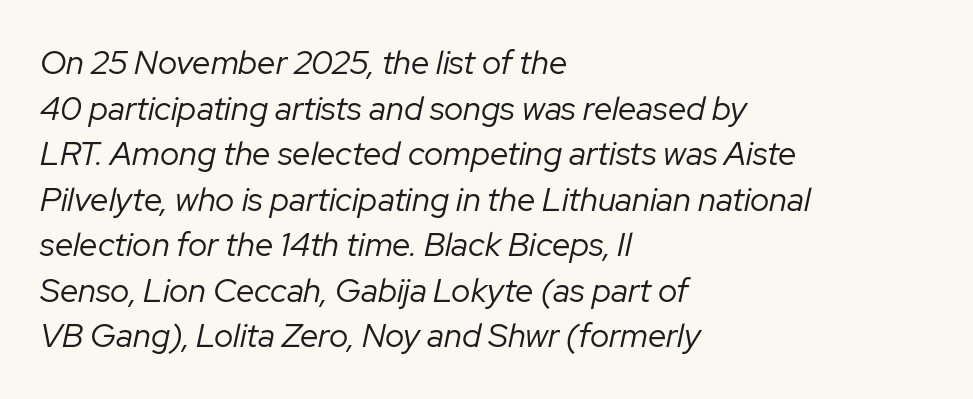
Q: Is the text bold? A: No.
Q: Is the text italic (slanted)? A: Yes, it leans right by about 12 degrees.
Q: Is the text underlined? A: No.
Q: How is the paragraph aligned? A: Left-aligned.
Q: Is the spacing between letters normal or unusually wide? A: Normal.
Q: Is the spacing between lines tight, normal or loose? A: Normal.
Q: Width (condensed, normal, or wide)? A: Normal.
Q: Stroke contrast? A: Low.
Q: x-height? A: Medium.
Q: Monospaced? A: No.
